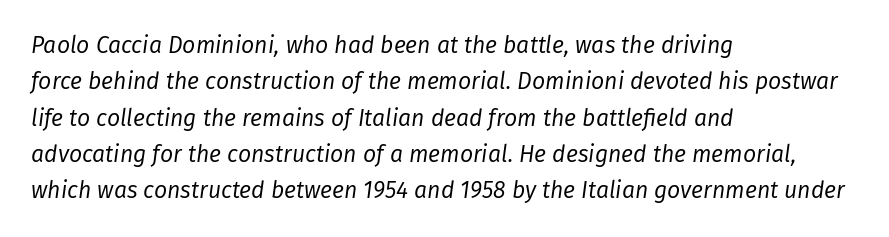
Spacing between characters is what you'd get straight out of the box. Leading matches the norm, producing a regular column. The glyphs look as if they've been sheared to an angle. The baseline area is clear.
